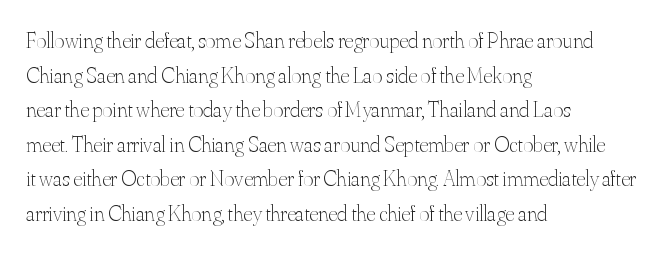
{"italic": "no", "bold": "no", "underline": "no", "align": "left", "line_spacing": "normal", "line_spacing_ratio": 1.57, "letter_spacing": "normal", "letter_spacing_em": 0.0, "glyph_px": 22}
